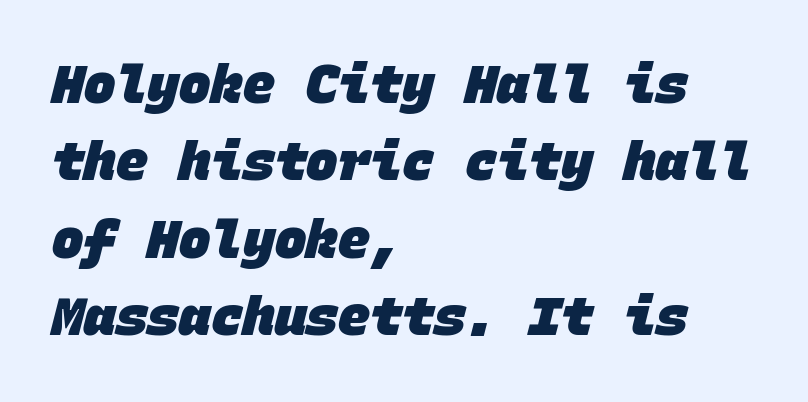
The lines are quadded left. Is this a fixed-width face? Yes — each glyph sits in an identical cell. How heavy is the stroke? Heavy — this is a bold. Descenders are the only things crossing below the line.
